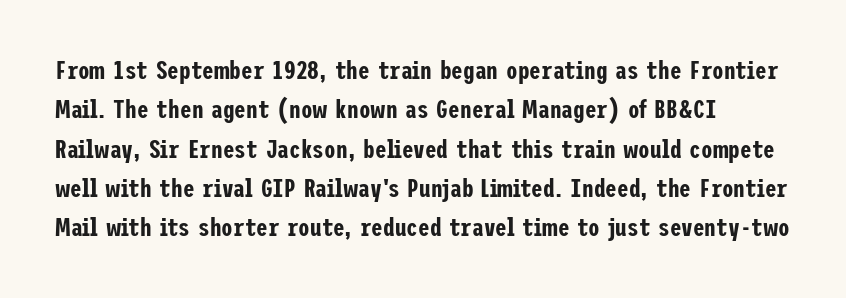
The image shows 26 px text type, upright; set left-aligned, normal line spacing (1.51x), normal letter spacing, not underlined.
